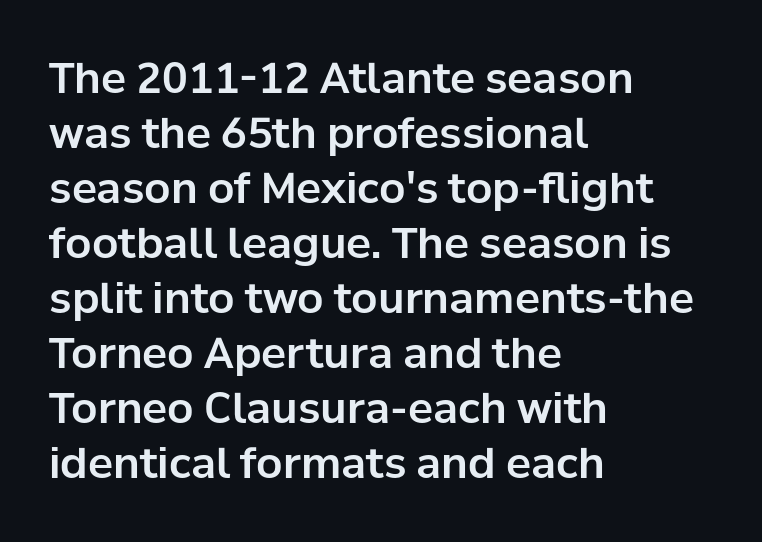
Q: Is the text italic (slanted)? A: No, it is upright.
Q: Is the typeface a serif or a sans-serif typeface? A: Sans-serif.
Q: Is the text underlined? A: No.
Q: How is the paragraph aligned? A: Left-aligned.
Q: Is the spacing between letters normal or unusually wide? A: Normal.
Q: Is the spacing between lines tight, normal or loose? A: Normal.
Q: Width (condensed, normal, or wide)? A: Normal.
Q: Stroke contrast? A: Low.
Q: x-height? A: Medium.
Q: Monospaced? A: No.
